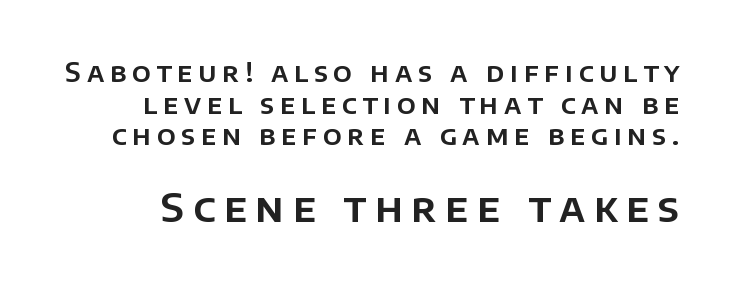
Q: Is the text italic (slanted)? A: No, it is upright.
Q: Is the typeface a serif or a sans-serif typeface? A: Sans-serif.
Q: Is the text underlined? A: No.
Q: Is the spacing between letters normal or unusually wide? A: Unusually wide.
Q: Which block of text is set in a larger size, the first (top) or the second (bottom)? A: The second (bottom) one.
Q: Width (condensed, normal, or wide)? A: Normal.
Q: Stroke contrast? A: Low.
Q: x-height? A: Large.
Q: Monospaced? A: No.
